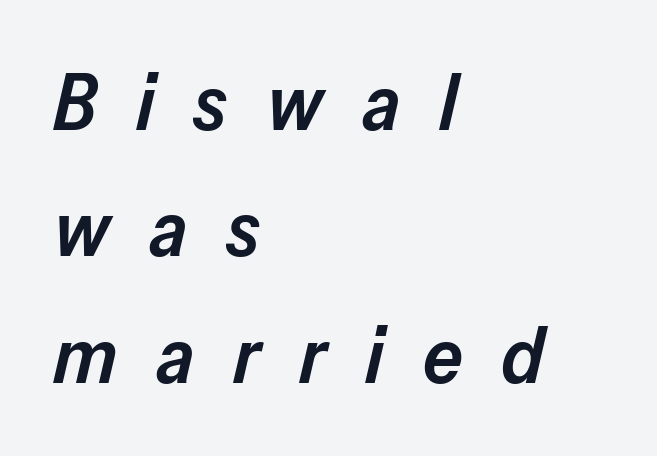
The image shows 79 px semibold type, italic (leaning right); set left-aligned, normal line spacing (1.6x), unusually wide letter spacing (+0.49 em), not underlined; low stroke contrast and a medium x-height.
